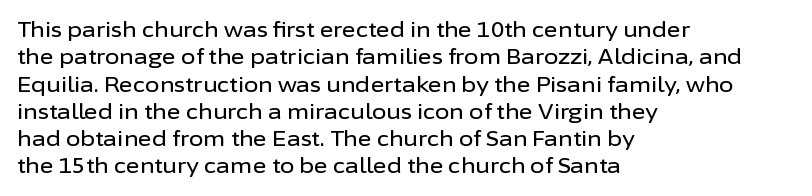
You could call the tracking neutral — neither tight nor loose. Honestly, there is no underline to notice here at all. This is roman type, the default non-slanted kind. Compared with a centered layout, this one pins lines to the left instead. Interline gaps are of average width in this sample.
